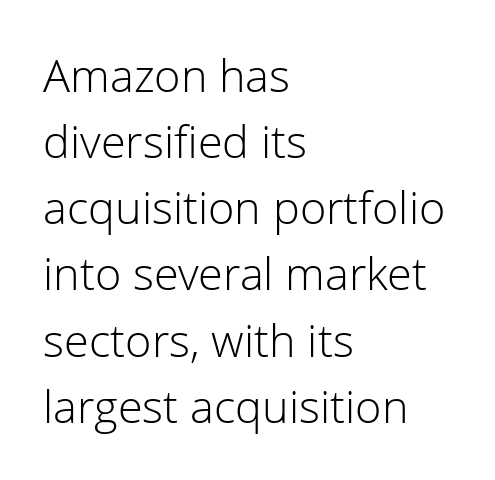
Q: Is the text bold? A: No.
Q: Is the text italic (slanted)? A: No, it is upright.
Q: Is the typeface a serif or a sans-serif typeface? A: Sans-serif.
Q: Is the text underlined? A: No.
Q: How is the paragraph aligned? A: Left-aligned.
Q: Is the spacing between letters normal or unusually wide? A: Normal.
Q: Is the spacing between lines tight, normal or loose? A: Normal.
Q: Width (condensed, normal, or wide)? A: Normal.
Q: Stroke contrast? A: Low.
Q: x-height? A: Medium.
Q: Monospaced? A: No.
